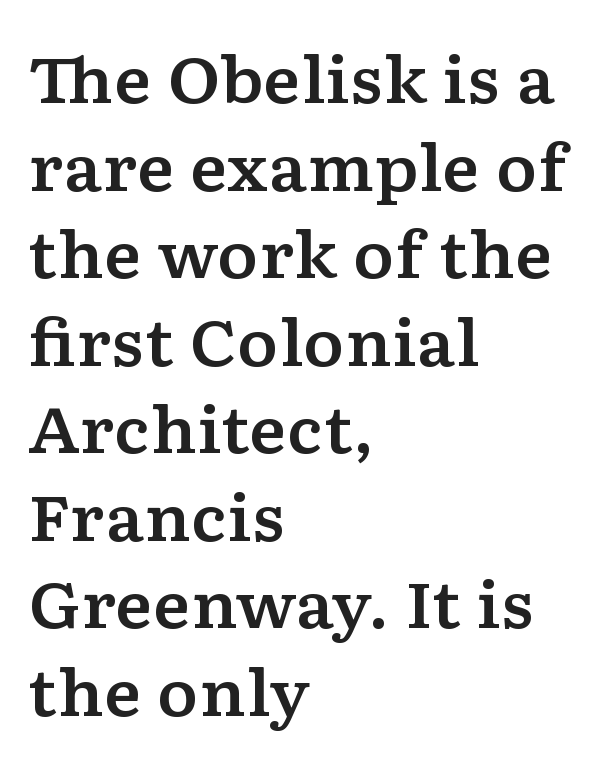
The image shows 63 px wide serif type, upright; set left-aligned, normal line spacing (1.39x), normal letter spacing, not underlined; low stroke contrast and a medium x-height.
